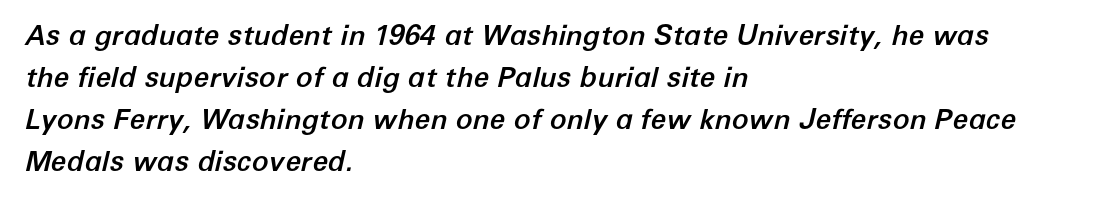
The horizontal fit of the characters is conventional and even. In terms of leading, this rendering sits right in the middle. These lines were composed using italics. Horizontally, the lines are justified to the leading edge only.
